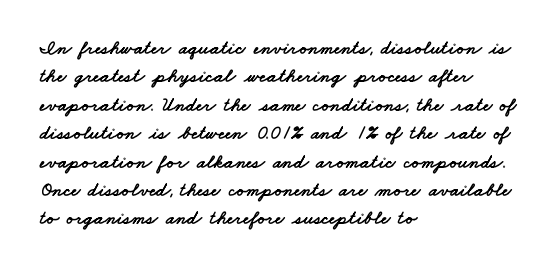
Q: Is the text underlined? A: No.
Q: How is the paragraph aligned? A: Left-aligned.
Q: Is the spacing between letters normal or unusually wide? A: Normal.
Q: Is the spacing between lines tight, normal or loose? A: Normal.
